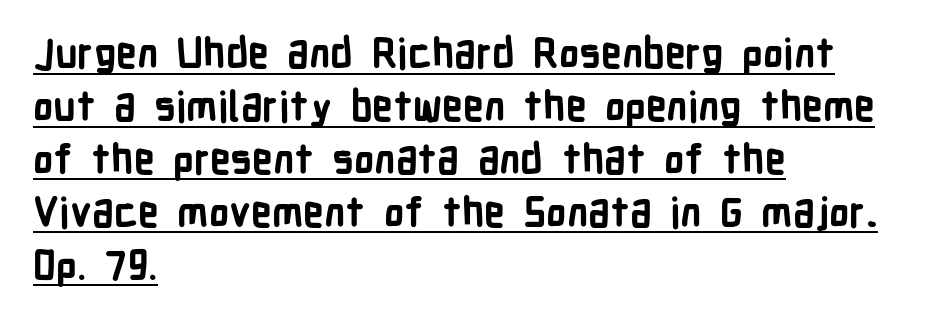
The passage shown is typed in a proportional face where columns would drift. In terms of leading, this rendering sits right in the middle. A dark, heavy texture on the line: the type is bold. Somebody hit Ctrl+U on this one — the words are underlined.
